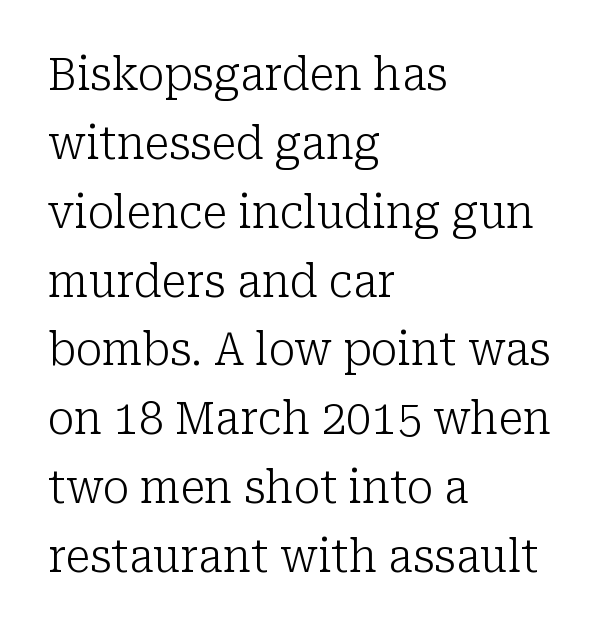
Q: Is the text bold? A: No.
Q: Is the text italic (slanted)? A: No, it is upright.
Q: Is the typeface a serif or a sans-serif typeface? A: Serif.
Q: Is the text underlined? A: No.
Q: How is the paragraph aligned? A: Left-aligned.
Q: Is the spacing between letters normal or unusually wide? A: Normal.
Q: Is the spacing between lines tight, normal or loose? A: Normal.
Q: Width (condensed, normal, or wide)? A: Normal.
Q: Stroke contrast? A: Low.
Q: x-height? A: Medium.
Q: Monospaced? A: No.
